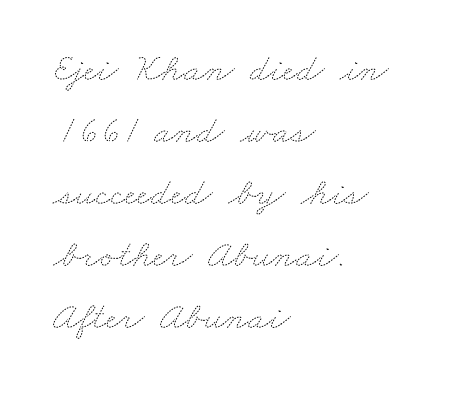
{"bold": "no", "weight": "thin", "width": "wide", "stroke_contrast": "medium", "x_height": "small", "monospaced": "no", "underline": "no", "align": "left", "line_spacing": "normal", "line_spacing_ratio": 1.59, "letter_spacing": "normal", "letter_spacing_em": 0.0, "glyph_px": 39}
